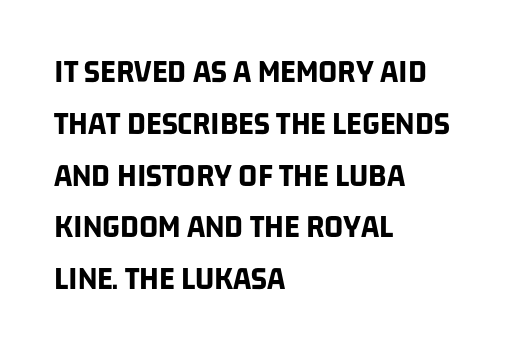
Q: Is the text bold? A: Yes.
Q: Is the typeface a serif or a sans-serif typeface? A: Sans-serif.
Q: Is the text underlined? A: No.
Q: How is the paragraph aligned? A: Left-aligned.
Q: Is the spacing between letters normal or unusually wide? A: Normal.
Q: Is the spacing between lines tight, normal or loose? A: Normal.
Q: Width (condensed, normal, or wide)? A: Condensed.
Q: Stroke contrast? A: Low.
Q: x-height? A: Large.
Q: Monospaced? A: No.
